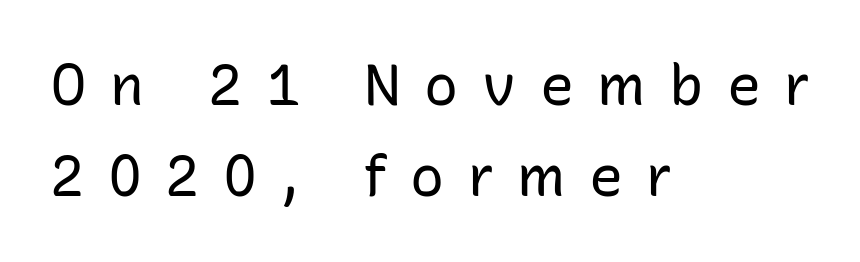
The paragraph has a hard left edge and a soft right edge. The face looks like a standard text weight, possibly lighter. Note the varied advance widths — an 'i' is clearly narrower than an 'm'. The letters stand upright; this is a roman face.
